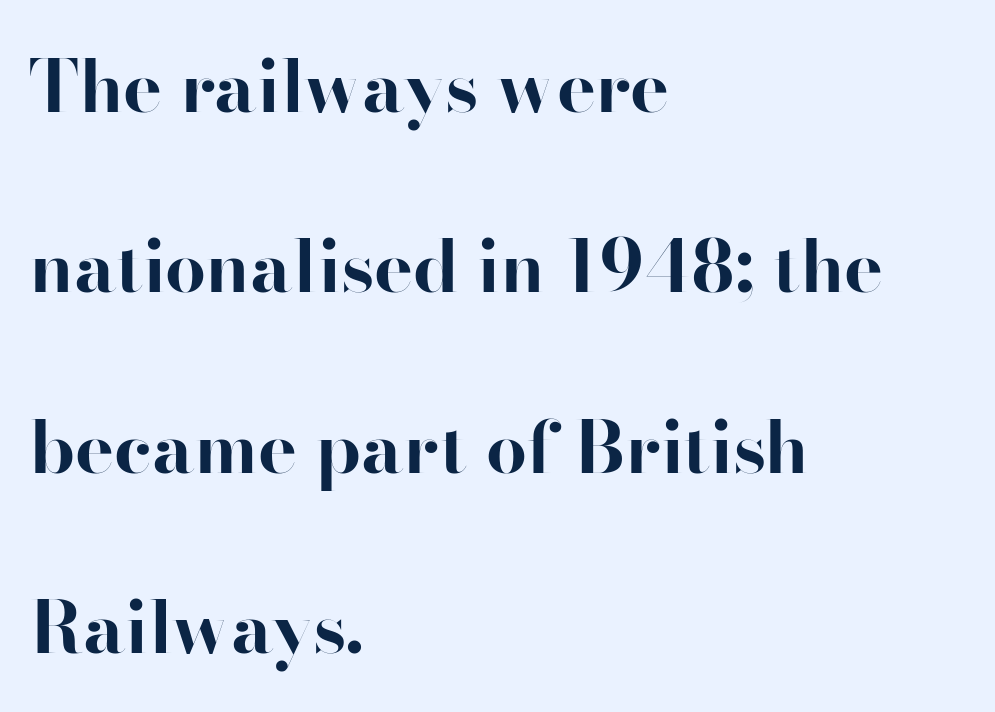
The paragraph shown leans on its left margin. Successive baselines arrive slowly, with a big drop between each. How are the letters spaced? Ordinarily, with no added tracking. Nobody drew a line under any word here. The lettering stays uniformly vertical, giving the passage a roman look.
